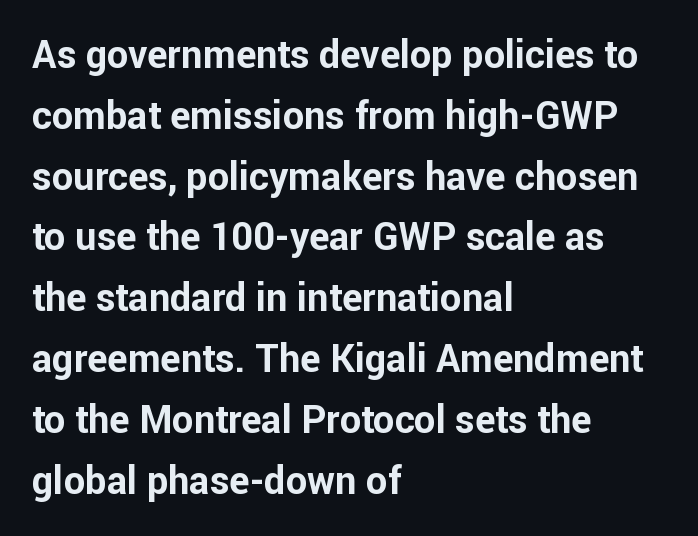
{"serif": "no", "italic": "no", "bold": "yes", "weight": "bold", "width": "normal", "stroke_contrast": "low", "x_height": "medium", "monospaced": "no", "underline": "no", "align": "left", "line_spacing": "normal", "line_spacing_ratio": 1.6, "letter_spacing": "normal", "letter_spacing_em": 0.0, "glyph_px": 38}
